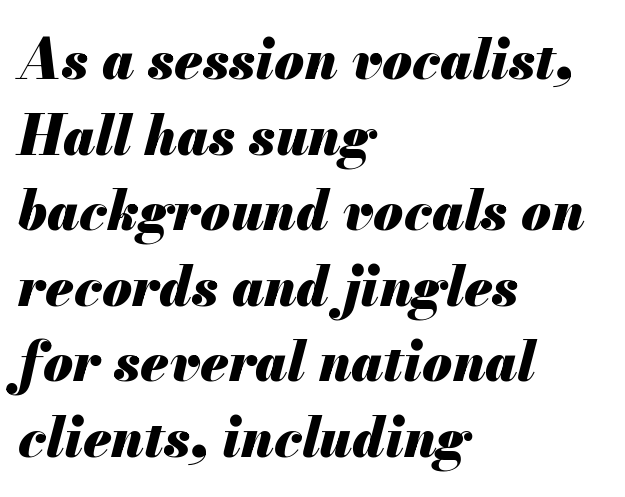
Q: Is the text bold? A: Yes.
Q: Is the text italic (slanted)? A: Yes, it leans right by about 13 degrees.
Q: Is the text underlined? A: No.
Q: How is the paragraph aligned? A: Left-aligned.
Q: Is the spacing between letters normal or unusually wide? A: Normal.
Q: Is the spacing between lines tight, normal or loose? A: Normal.
Q: Width (condensed, normal, or wide)? A: Normal.
Q: Stroke contrast? A: Medium.
Q: x-height? A: Small.
Q: Monospaced? A: No.
